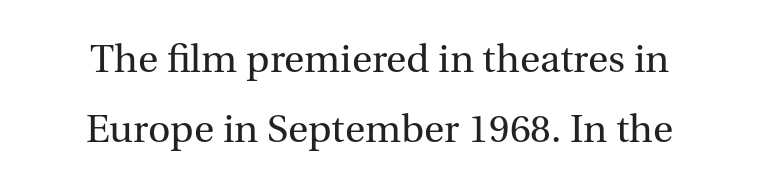
The image shows 39 px regular-weight serif type, upright; set line spacing 1.8x, normal letter spacing, not underlined; medium stroke contrast and a medium x-height.
